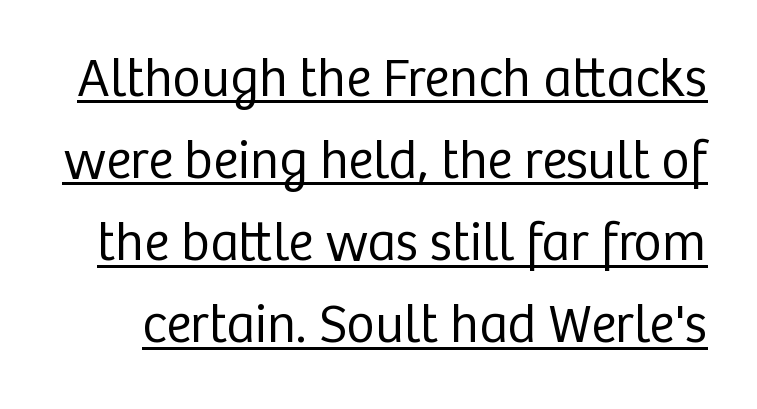
Q: Is the text bold? A: No.
Q: Is the text italic (slanted)? A: No, it is upright.
Q: Is the typeface a serif or a sans-serif typeface? A: Sans-serif.
Q: Is the text underlined? A: Yes.
Q: Is the spacing between letters normal or unusually wide? A: Normal.
Q: Is the spacing between lines tight, normal or loose? A: Normal.
Q: Width (condensed, normal, or wide)? A: Normal.
Q: Stroke contrast? A: Low.
Q: x-height? A: Medium.
Q: Monospaced? A: No.
